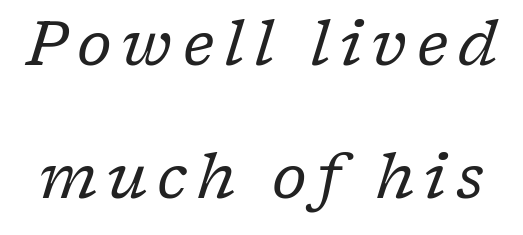
{"serif": "yes", "italic": "yes", "lean": "right", "slant_degrees": 17, "bold": "no", "weight": "regular", "width": "normal", "stroke_contrast": "low", "x_height": "medium", "monospaced": "no", "underline": "no", "line_spacing": "loose", "line_spacing_ratio": 2.15, "glyph_px": 62}
